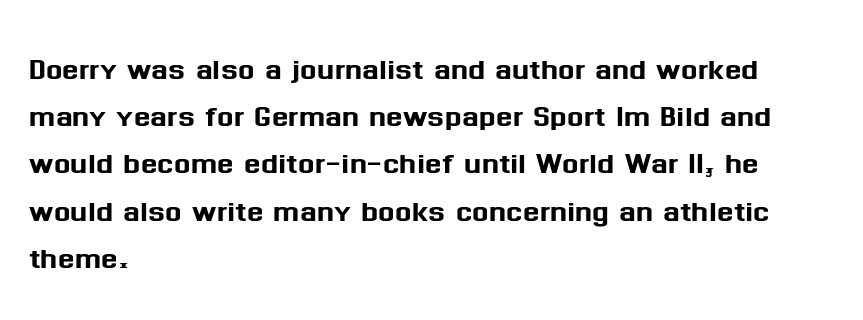
Each line starts at the same left margin while the right side varies. To sum up the face: it is a sans, with no serifs. Plain, unruled lines of type. Tracking here is standard; glyphs follow each other at the usual distance.
